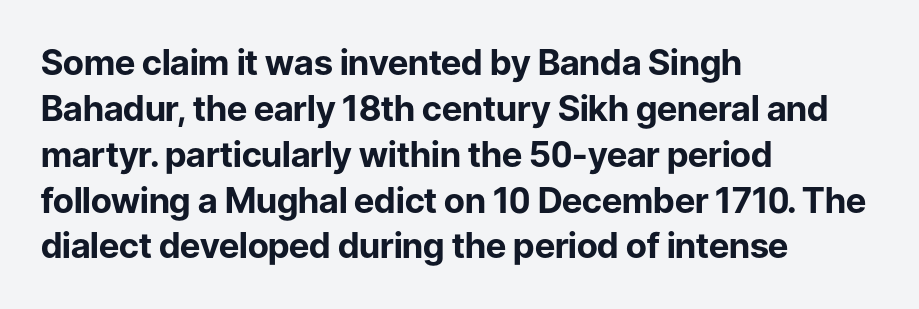
The letters advance in unequal steps, a hallmark of proportional type. Weight: bold. The area under the type is left untouched. Every stem runs plumb, perpendicular to the baseline. A typesetter would call this zero additional tracking.
